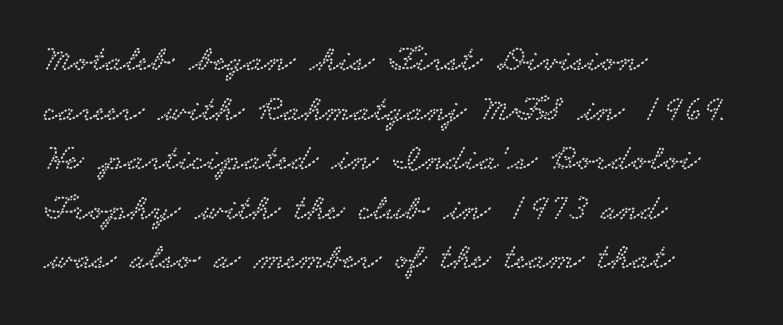
{"width": "wide", "stroke_contrast": "low", "x_height": "small", "monospaced": "no", "underline": "no", "align": "left", "line_spacing": "normal", "line_spacing_ratio": 1.34, "letter_spacing": "normal", "letter_spacing_em": 0.0, "glyph_px": 37}
